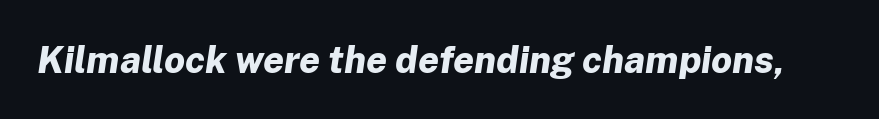
Q: Is the text bold? A: Yes.
Q: Is the text italic (slanted)? A: Yes, it leans right by about 8 degrees.
Q: Is the text underlined? A: No.
Q: Is the spacing between letters normal or unusually wide? A: Normal.
Q: Width (condensed, normal, or wide)? A: Normal.
Q: Stroke contrast? A: Low.
Q: x-height? A: Medium.
Q: Monospaced? A: No.
